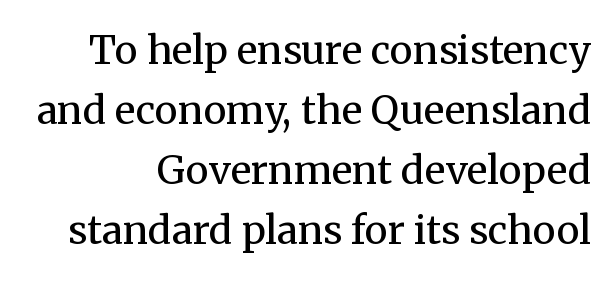
Q: Is the text bold? A: No.
Q: Is the text italic (slanted)? A: No, it is upright.
Q: Is the typeface a serif or a sans-serif typeface? A: Serif.
Q: Is the text underlined? A: No.
Q: Is the spacing between letters normal or unusually wide? A: Normal.
Q: Is the spacing between lines tight, normal or loose? A: Normal.
Q: Width (condensed, normal, or wide)? A: Normal.
Q: Stroke contrast? A: Medium.
Q: x-height? A: Medium.
Q: Monospaced? A: No.
